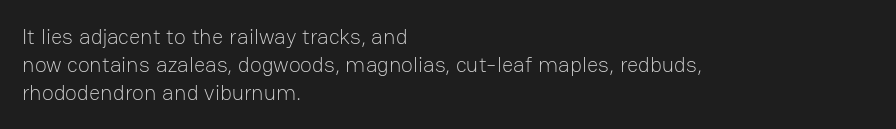
The image shows 22 px text type, upright; set left-aligned, normal line spacing (1.27x), normal letter spacing, not underlined.
